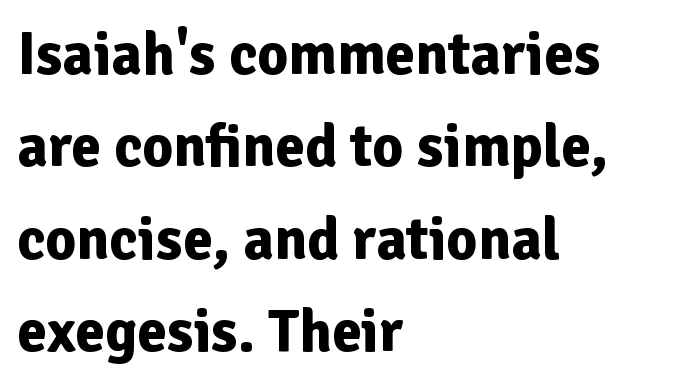
The image shows 60 px bold sans-serif type, upright; set left-aligned, normal line spacing (1.54x), normal letter spacing, not underlined; low stroke contrast and a medium x-height.
